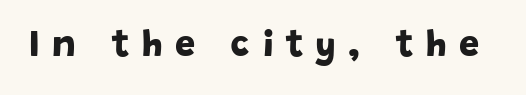
The image shows 36 px bold sans-serif type; set unusually wide letter spacing (+0.35 em), not underlined; low stroke contrast and a large x-height.
